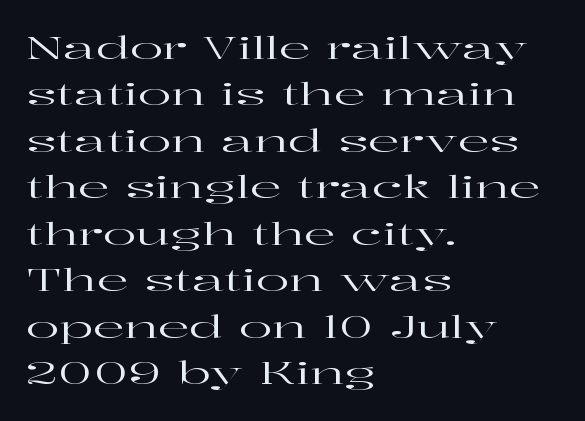
The image shows 31 px wide serif type, upright; set left-aligned, normal line spacing (1.5x), normal letter spacing, not underlined; high stroke contrast and a medium x-height.
